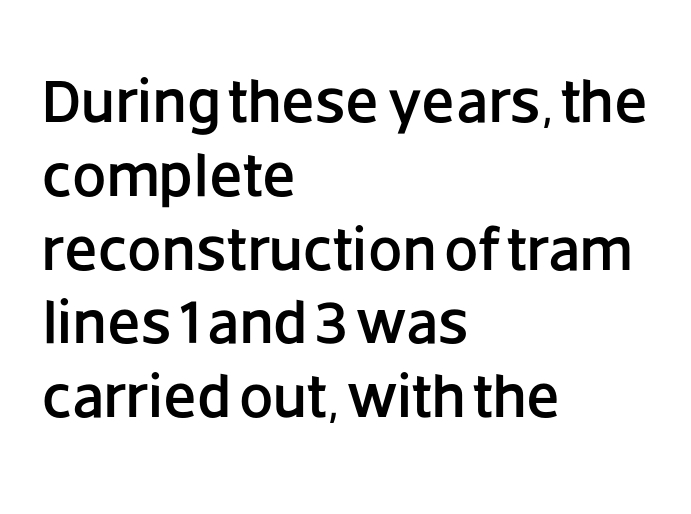
{"serif": "no", "italic": "no", "width": "normal", "stroke_contrast": "low", "x_height": "large", "monospaced": "no", "underline": "no", "align": "left", "line_spacing_ratio": 1.21, "letter_spacing": "normal", "letter_spacing_em": 0.0, "glyph_px": 61}
